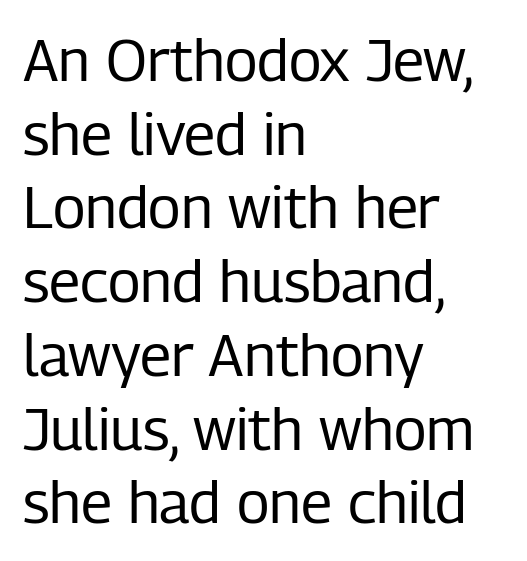
Is this a fixed-width face? No — the glyphs have proportional, varying widths. Note: no serifs on the glyphs. In terms of letterspacing, this is plain default setting. Each stroke keeps to a modest, everyday thickness or less. Each new line begins a customary step beneath the previous one.
